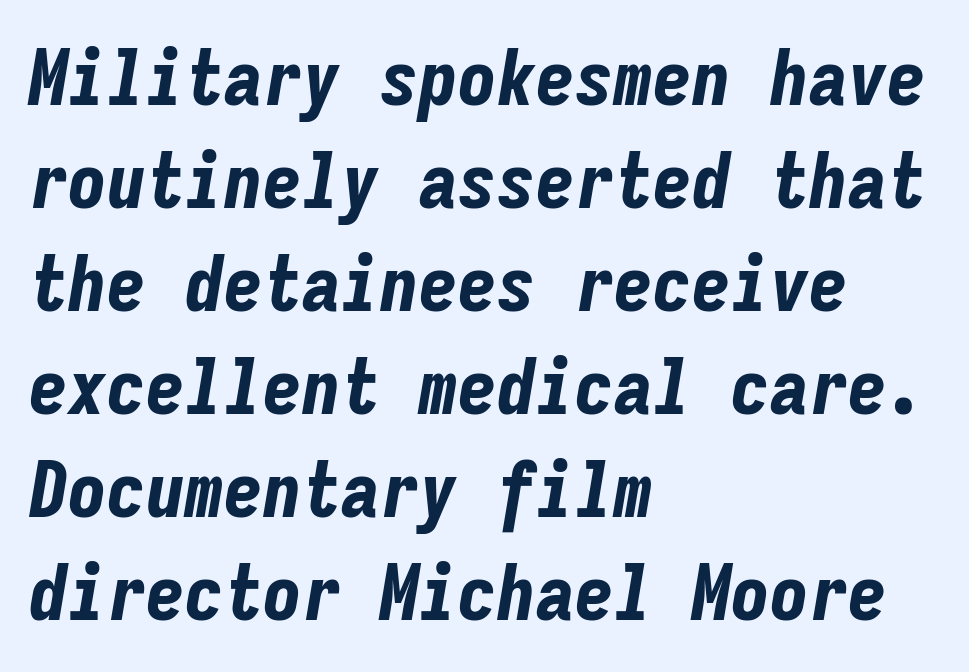
The space between consecutive lines is moderate. Each letter, wide or thin by design, is forced into the same width here. The setting favours the left margin, as ordinary paragraphs usually do. The type is set solid horizontally, with unmodified tracking.
